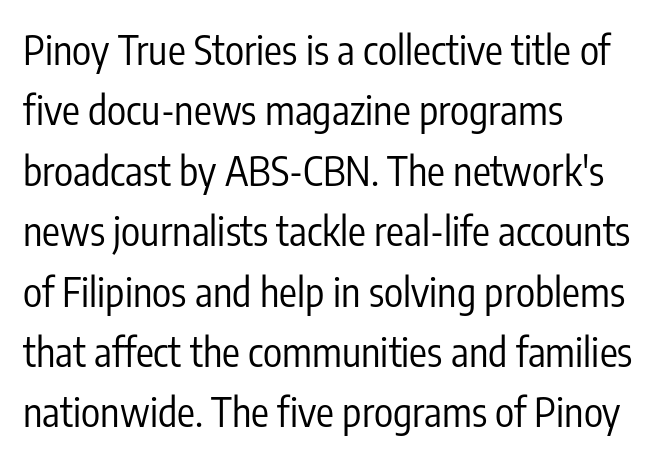
The image shows 40 px regular-weight, condensed sans-serif type, upright; set left-aligned, normal line spacing (1.51x), normal letter spacing, not underlined; low stroke contrast and a medium x-height.
